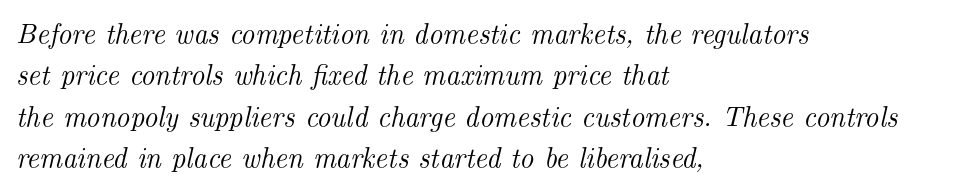
Compared with typical body copy, the letter spacing here is the same. The specimen reads as italic at a glance. Alignment: flush left. The baseline area is clear. This sample has the flowing, uneven cadence of proportional lettering. Letterform terminals end in serifs throughout the passage.
